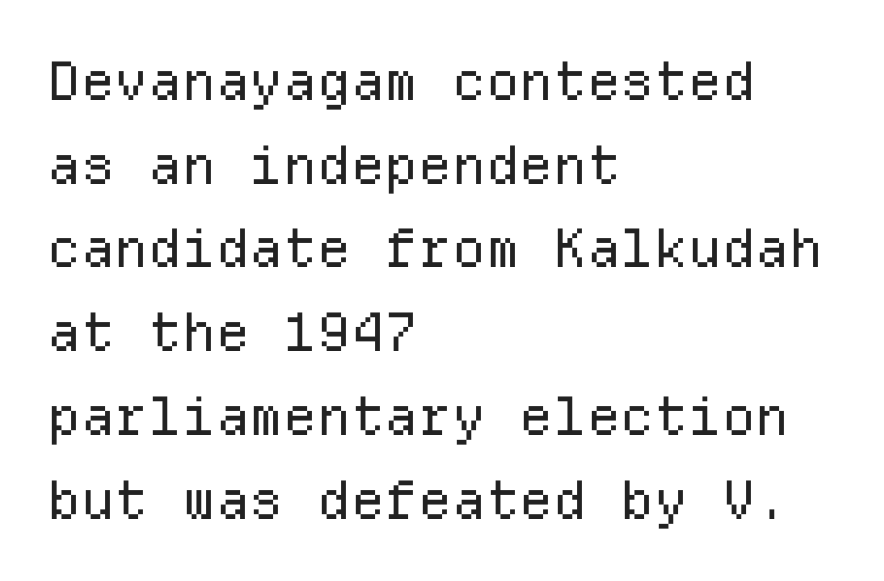
Q: Is the text bold? A: No.
Q: Is the text italic (slanted)? A: No, it is upright.
Q: Is the typeface a serif or a sans-serif typeface? A: Sans-serif.
Q: Is the text underlined? A: No.
Q: How is the paragraph aligned? A: Left-aligned.
Q: Is the spacing between letters normal or unusually wide? A: Normal.
Q: Is the spacing between lines tight, normal or loose? A: Normal.
Q: Width (condensed, normal, or wide)? A: Normal.
Q: Stroke contrast? A: Low.
Q: x-height? A: Medium.
Q: Monospaced? A: Yes.
